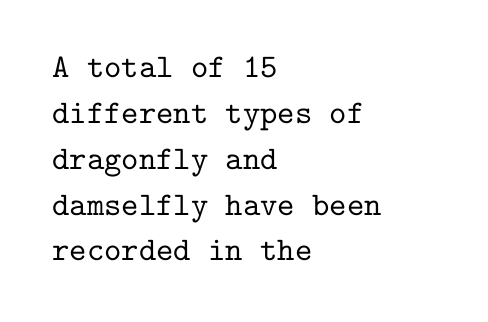
Whoever set this chose a conventional vertical rhythm. The rendering anchors every line to the left-hand side. Serifs: yes, visible at the terminals of the letterforms. The letters march in equal steps, a hallmark of fixed-pitch type.
